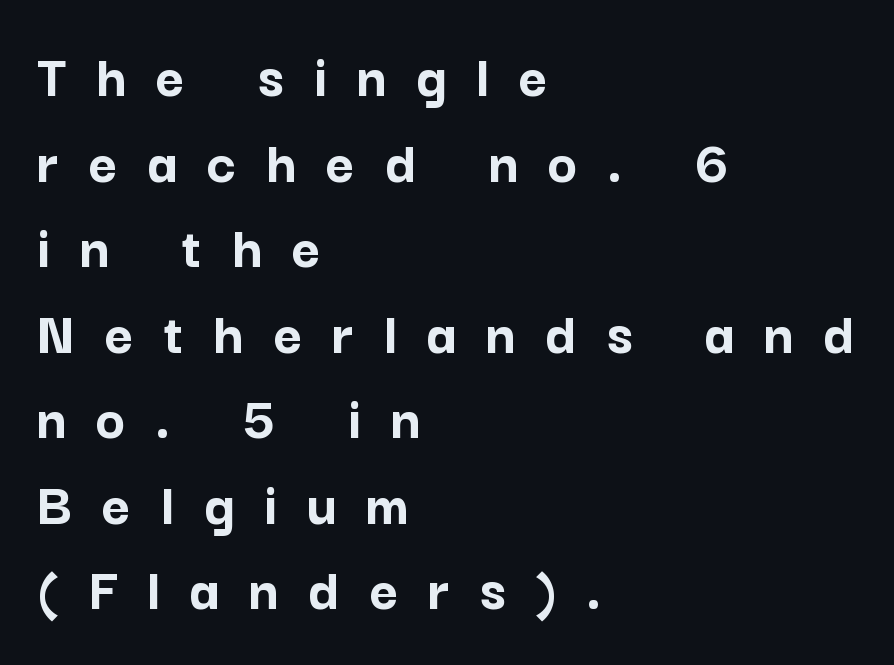
The image shows 62 px semibold sans-serif type, upright; set left-aligned, normal line spacing (1.38x), unusually wide letter spacing (+0.48 em), not underlined; low stroke contrast and a medium x-height.
